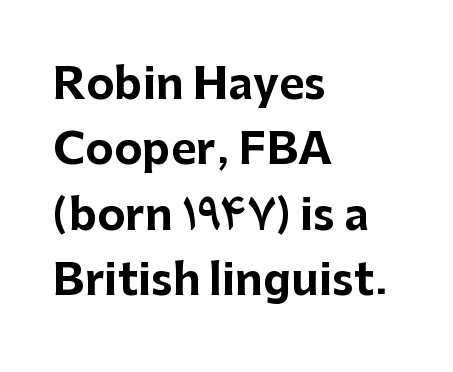
The passage shown has conventional tracking throughout. As a designer I'd log this as weight 700, bold. In terms of leading, this rendering sits right in the middle. What kind of face is this? One without serifs — a sans.
